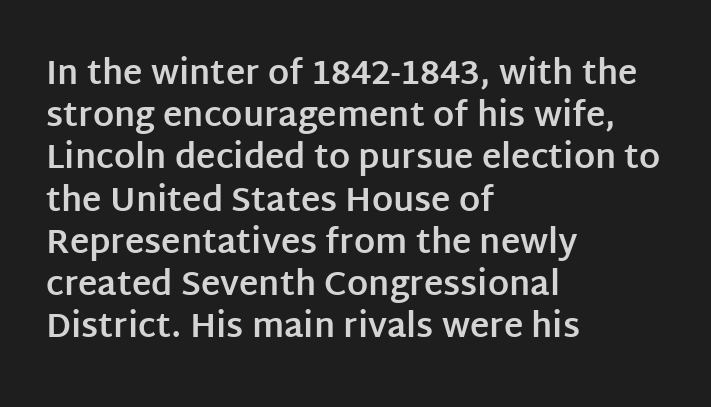
Q: Is the text bold? A: Yes.
Q: Is the text italic (slanted)? A: No, it is upright.
Q: Is the typeface a serif or a sans-serif typeface? A: Sans-serif.
Q: Is the text underlined? A: No.
Q: How is the paragraph aligned? A: Left-aligned.
Q: Is the spacing between letters normal or unusually wide? A: Normal.
Q: Is the spacing between lines tight, normal or loose? A: Normal.
Q: Width (condensed, normal, or wide)? A: Normal.
Q: Stroke contrast? A: Low.
Q: x-height? A: Large.
Q: Monospaced? A: No.
